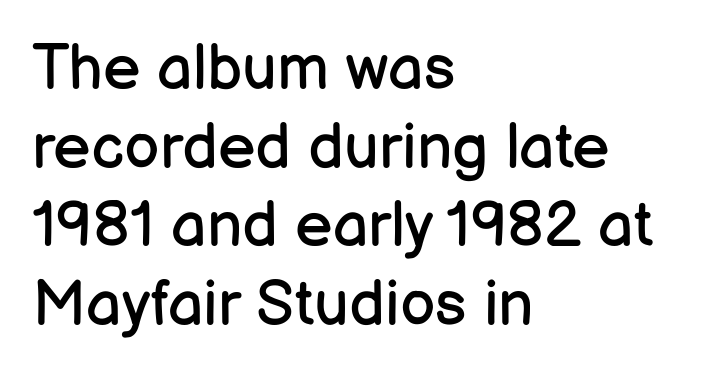
{"serif": "no", "italic": "no", "bold": "no", "weight": "regular", "width": "normal", "stroke_contrast": "low", "x_height": "medium", "monospaced": "no", "underline": "no", "align": "left", "line_spacing": "normal", "line_spacing_ratio": 1.25, "letter_spacing": "normal", "letter_spacing_em": 0.0, "glyph_px": 63}
